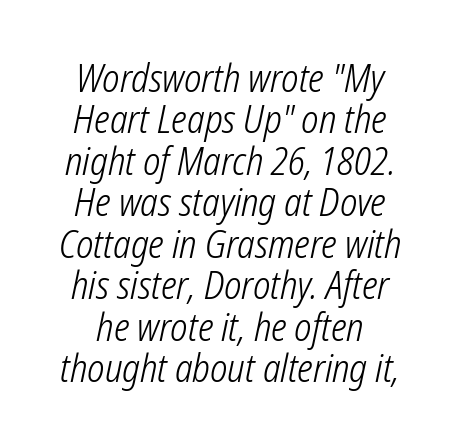
Horizontal bands of white between lines are thin slivers. The specimen omits any rule beneath the text block's lines. Here the glyphs are tracked normally, forming tight word shapes. Each letter keeps its own natural width here, so spacing adapts to shape. Would a proofreader flag this as italicized? Yes.
